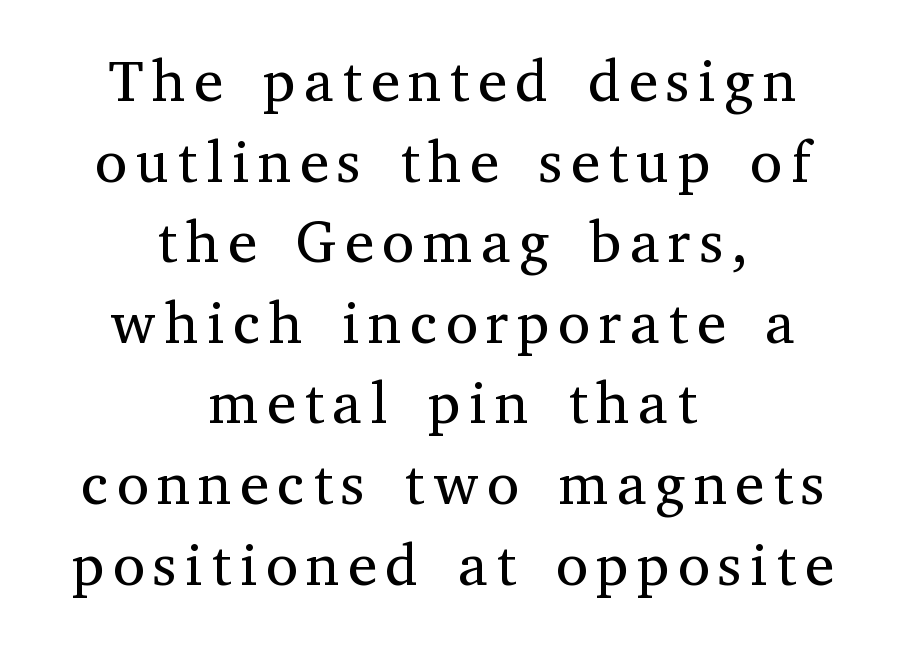
Every row of glyphs is offset so its center matches the block's center. Interline gaps are of average width in this sample. The face used here is proportionally spaced, like ordinary book or web type. The strip under each line holds only bare page.
